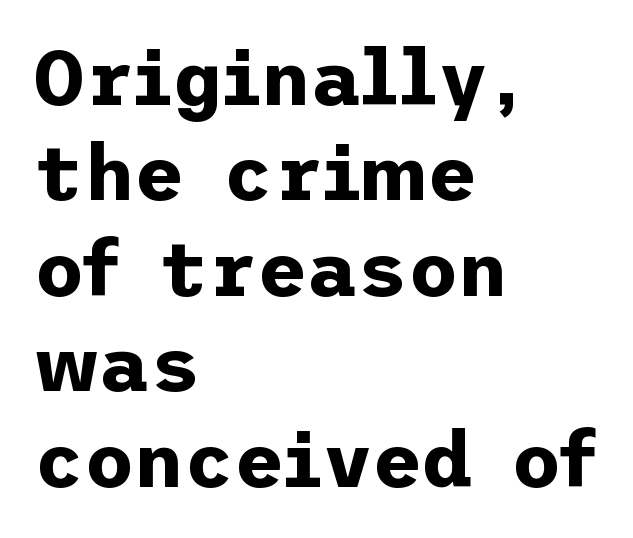
{"serif": "no", "italic": "no", "bold": "yes", "weight": "bold", "width": "normal", "stroke_contrast": "low", "x_height": "medium", "underline": "no", "align": "left", "line_spacing_ratio": 1.24, "letter_spacing": "normal", "letter_spacing_em": 0.0, "glyph_px": 77}
